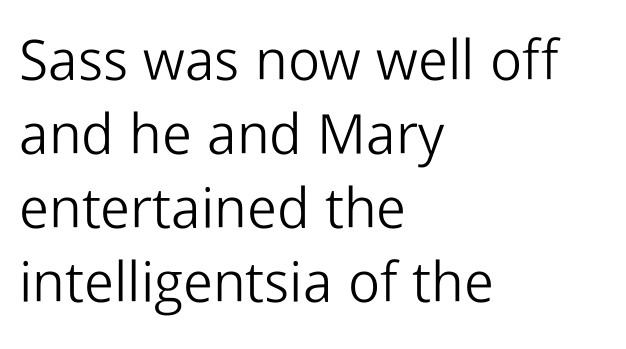
The letters advance in unequal steps, a hallmark of proportional type. Rows of type keep a routine distance in the vertical direction. Is there any slant? The stems are plumb. Weight: in the light-to-regular range.
